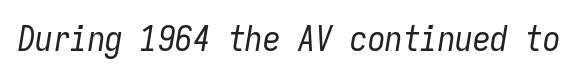
{"italic": "yes", "lean": "right", "slant_degrees": 9, "bold": "no", "weight": "regular", "width": "condensed", "stroke_contrast": "low", "x_height": "medium", "monospaced": "yes", "underline": "no", "letter_spacing": "normal", "letter_spacing_em": 0.0, "glyph_px": 35}
